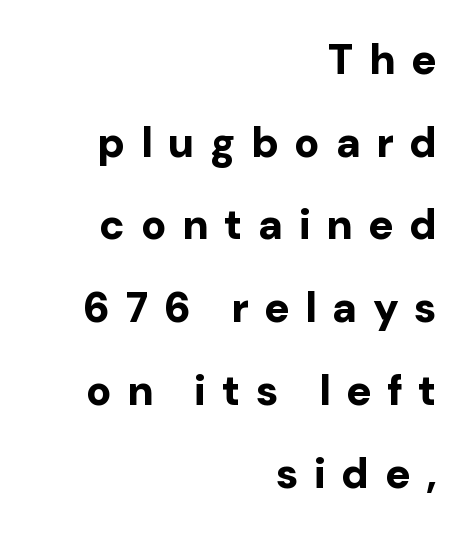
{"serif": "no", "italic": "no", "bold": "yes", "weight": "bold", "width": "normal", "stroke_contrast": "low", "x_height": "medium", "monospaced": "no", "underline": "no", "align": "right", "line_spacing": "loose", "line_spacing_ratio": 1.97, "letter_spacing": "wide", "letter_spacing_em": 0.37, "glyph_px": 42}
